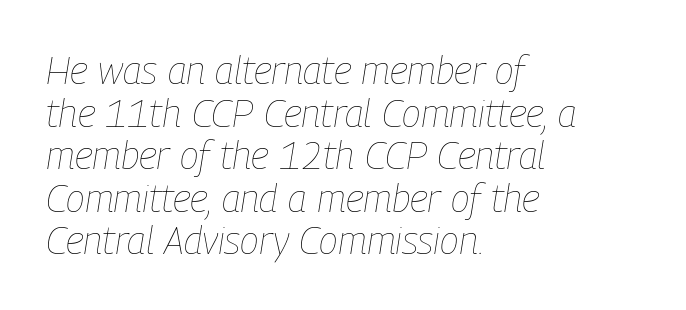
Q: Is the text bold? A: No.
Q: Is the text italic (slanted)? A: Yes, it leans right by about 9 degrees.
Q: Is the text underlined? A: No.
Q: How is the paragraph aligned? A: Left-aligned.
Q: Is the spacing between letters normal or unusually wide? A: Normal.
Q: Is the spacing between lines tight, normal or loose? A: Tight.
Q: Width (condensed, normal, or wide)? A: Condensed.
Q: Stroke contrast? A: Low.
Q: x-height? A: Medium.
Q: Monospaced? A: No.
